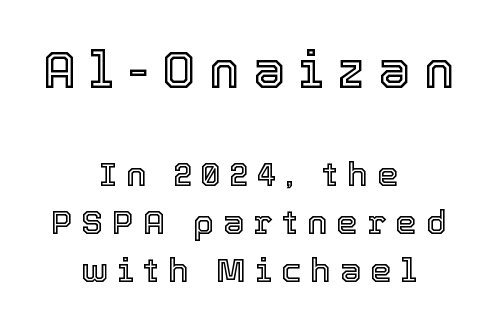
The image shows 51 px text type, upright; set centered, normal line spacing (1.41x), unusually wide letter spacing (+0.27 em), not underlined; the first (top) block is 1.5x larger; a medium x-height.
